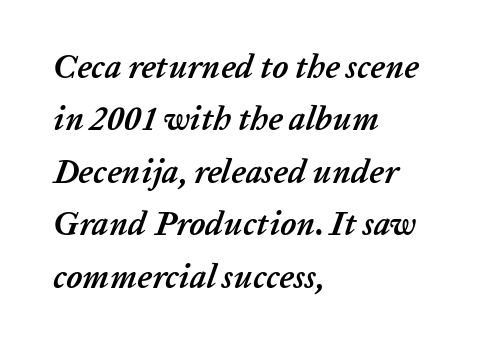
{"italic": "yes", "lean": "right", "slant_degrees": 20, "bold": "yes", "weight": "semibold", "width": "normal", "stroke_contrast": "low", "x_height": "medium", "monospaced": "no", "underline": "no", "align": "left", "line_spacing": "normal", "line_spacing_ratio": 1.59, "letter_spacing": "normal", "letter_spacing_em": 0.0, "glyph_px": 33}
